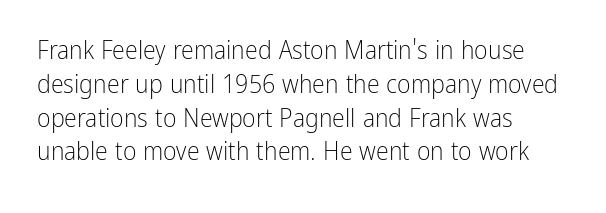
{"italic": "no", "bold": "no", "underline": "no", "align": "left", "line_spacing": "normal", "line_spacing_ratio": 1.3, "letter_spacing": "normal", "letter_spacing_em": 0.0, "glyph_px": 26}
